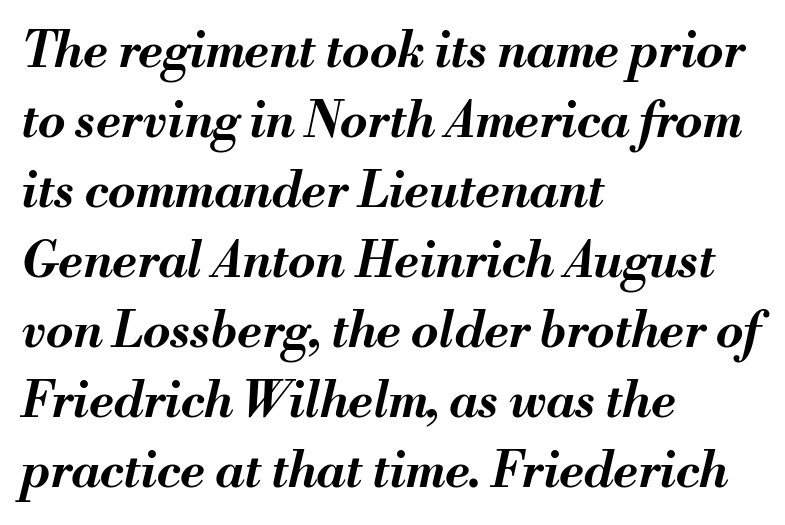
The image shows 49 px bold type, italic (leaning right); set left-aligned, normal line spacing (1.43x), normal letter spacing, not underlined; medium stroke contrast and a small x-height.
